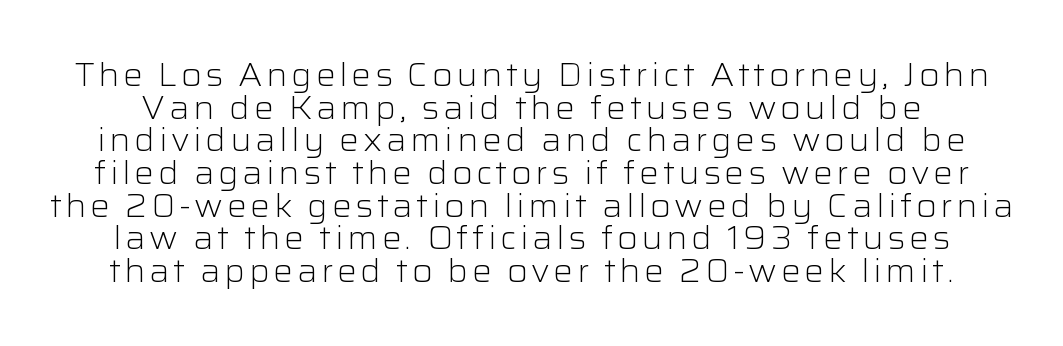
{"serif": "no", "italic": "no", "bold": "no", "weight": "light", "width": "normal", "stroke_contrast": "low", "x_height": "medium", "monospaced": "no", "underline": "no", "line_spacing": "tight", "line_spacing_ratio": 0.99, "glyph_px": 33}
